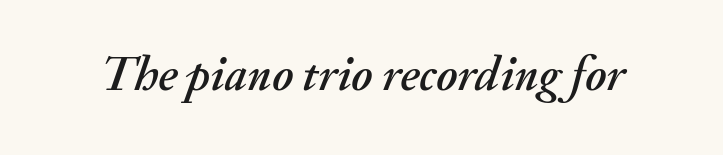
Here the designer chose a conventional face with non-uniform glyph widths. Only glyphs here, with clear space below each row. The face used here is rendered with its standard letterfit. These lines were composed using italics.
